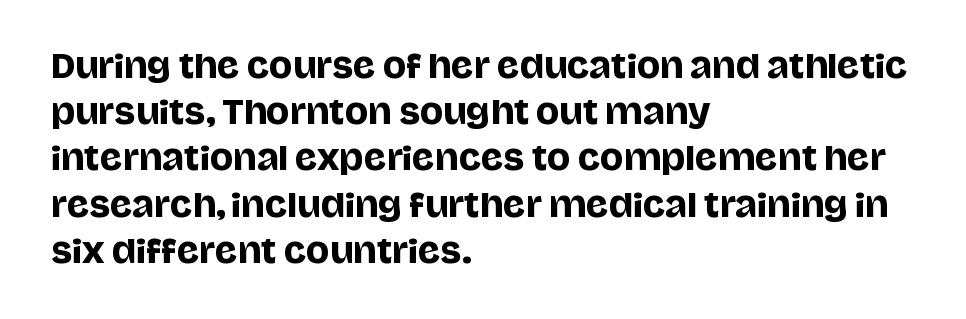
This rendering leaves character spacing at its baseline value. Note: no serifs on the glyphs. These lines were composed using upright roman letters. Here the designer chose a conventional face with non-uniform glyph widths. The glyphs are unaccompanied by any horizontal stroke below them. This sample keeps an unexceptional amount of space between lines.
